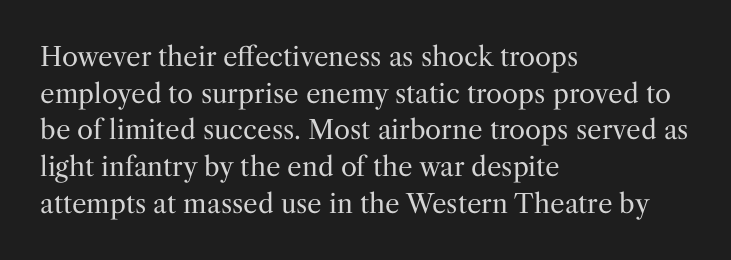
{"italic": "no", "bold": "no", "underline": "no", "align": "left", "line_spacing": "normal", "line_spacing_ratio": 1.41, "letter_spacing": "normal", "letter_spacing_em": 0.0, "glyph_px": 26}
